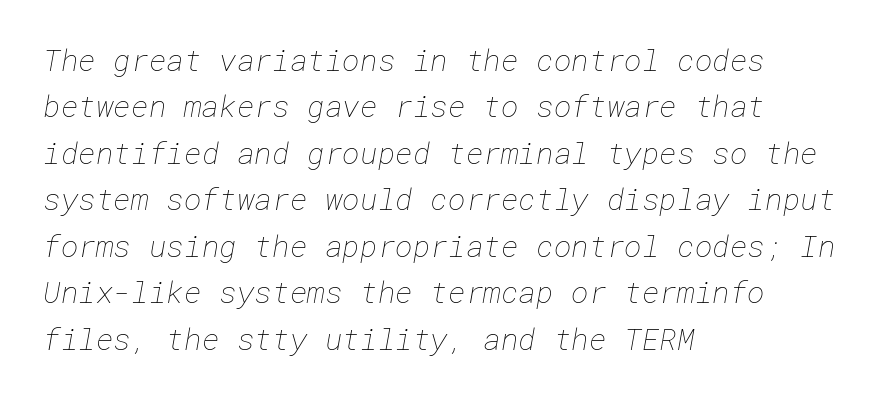
Which margin do the lines hug? The left one — the right edge is uneven. Here the glyphs are tracked normally, forming tight word shapes. Unbolded letterforms with no extra heft. The words here are not underlined. Does the leading feel generous? No, just average.
